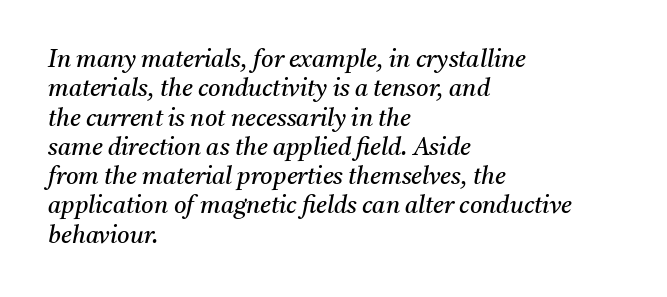
The image shows 24 px text type, italic (leaning right); set left-aligned, line spacing 1.22x, normal letter spacing, not underlined.
